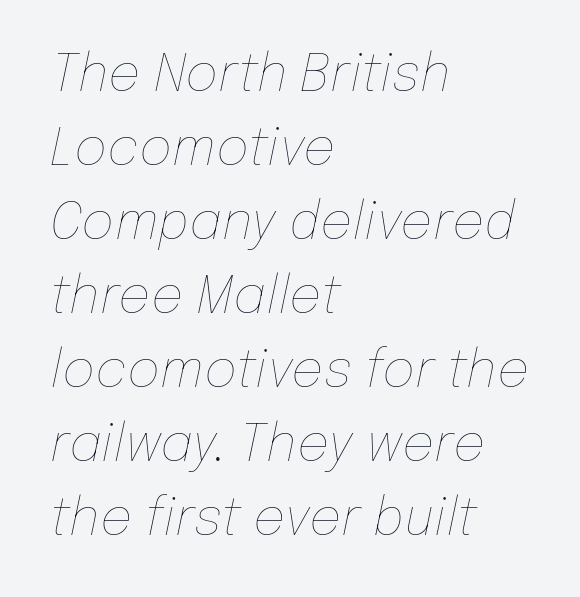
The image shows 51 px thin type, italic (leaning right); set left-aligned, normal line spacing (1.45x), normal letter spacing, not underlined; low stroke contrast and a medium x-height.
